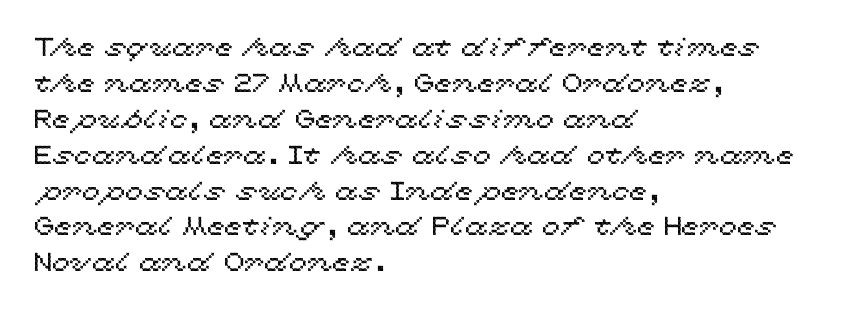
The image shows 26 px text type; set left-aligned, normal line spacing (1.38x), normal letter spacing, not underlined.
